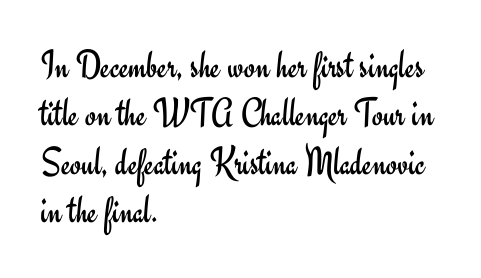
{"serif": "no", "bold": "no", "weight": "regular", "width": "normal", "stroke_contrast": "low", "x_height": "small", "monospaced": "no", "underline": "no", "align": "left", "line_spacing_ratio": 1.21, "letter_spacing": "normal", "letter_spacing_em": 0.0, "glyph_px": 40}
